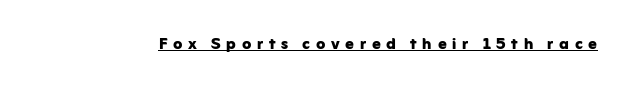
The image shows 21 px bold type, upright; set unusually wide letter spacing (+0.27 em), underlined.
